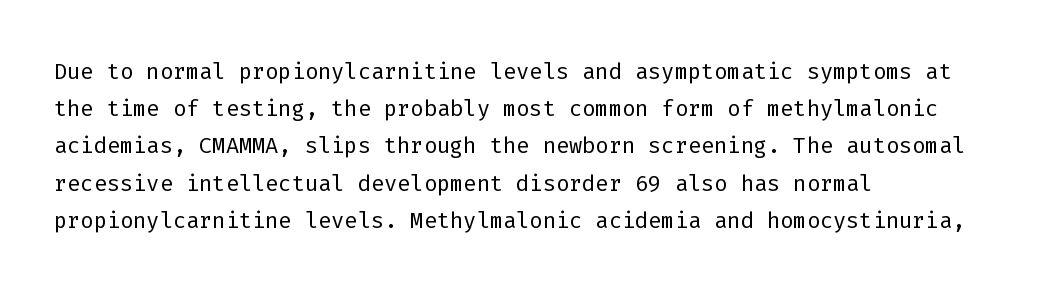
Q: Is the text bold? A: No.
Q: Is the text italic (slanted)? A: No, it is upright.
Q: Is the typeface a serif or a sans-serif typeface? A: Sans-serif.
Q: Is the text underlined? A: No.
Q: How is the paragraph aligned? A: Left-aligned.
Q: Is the spacing between letters normal or unusually wide? A: Normal.
Q: Width (condensed, normal, or wide)? A: Normal.
Q: Stroke contrast? A: Low.
Q: x-height? A: Medium.
Q: Monospaced? A: Yes.
